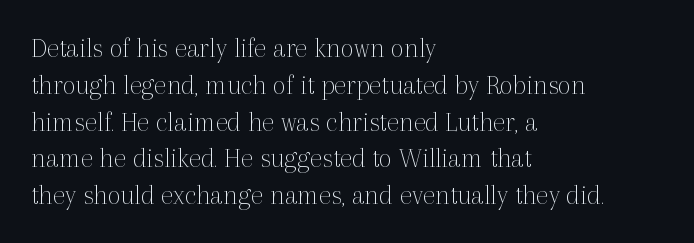
{"serif": "yes", "italic": "no", "bold": "no", "weight": "thin", "width": "normal", "x_height": "medium", "monospaced": "no", "underline": "no", "align": "left", "line_spacing": "normal", "line_spacing_ratio": 1.27, "letter_spacing": "normal", "letter_spacing_em": 0.0, "glyph_px": 29}
